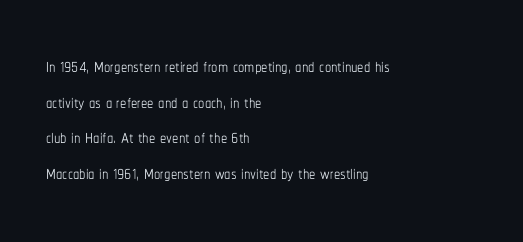
{"italic": "no", "bold": "no", "underline": "no", "align": "left", "line_spacing": "normal", "line_spacing_ratio": 1.43, "letter_spacing": "normal", "letter_spacing_em": 0.0, "glyph_px": 25}
